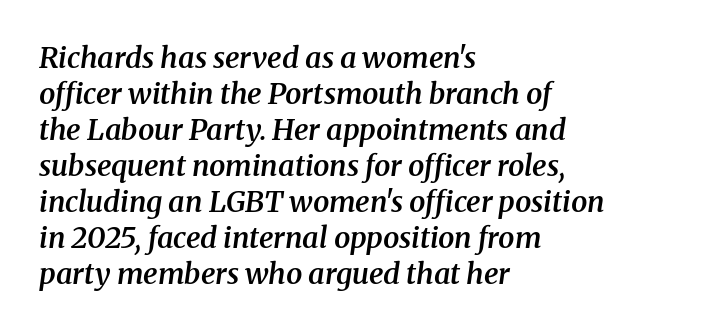
The space beneath each line is pristine and unruled. Every character sits at an angle, as italics do. The passage shown is typed in a proportional face where columns would drift. You can tell from the footed stems that serif type was used. Horizontal alignment here is leftward, the default for most running prose. Students, note that the glyphs here touch the page at normal intervals.
